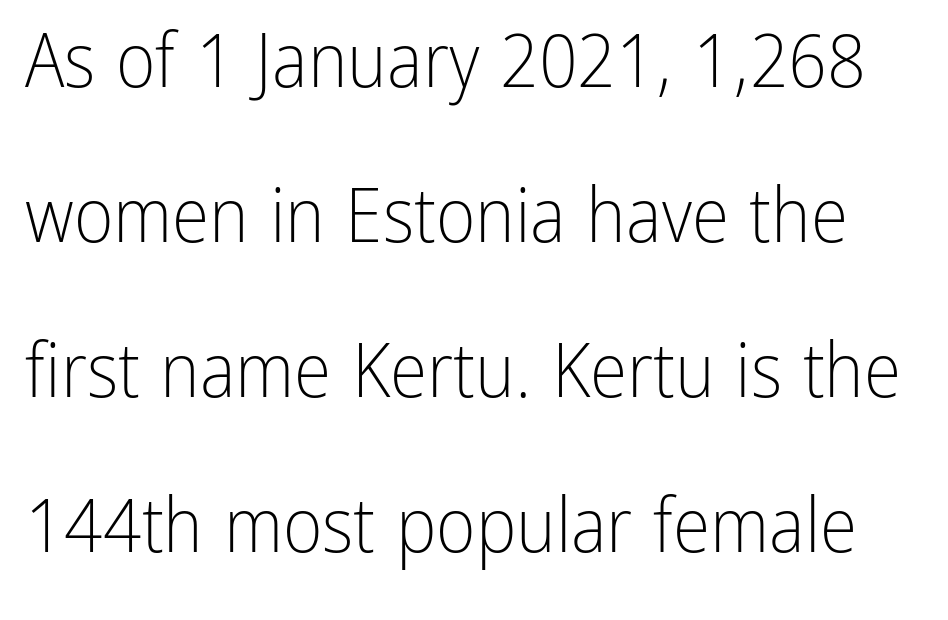
Q: Is the text bold? A: No.
Q: Is the text italic (slanted)? A: No, it is upright.
Q: Is the typeface a serif or a sans-serif typeface? A: Sans-serif.
Q: Is the text underlined? A: No.
Q: Is the spacing between letters normal or unusually wide? A: Normal.
Q: Is the spacing between lines tight, normal or loose? A: Loose.
Q: Width (condensed, normal, or wide)? A: Condensed.
Q: Stroke contrast? A: Low.
Q: x-height? A: Medium.
Q: Monospaced? A: No.
